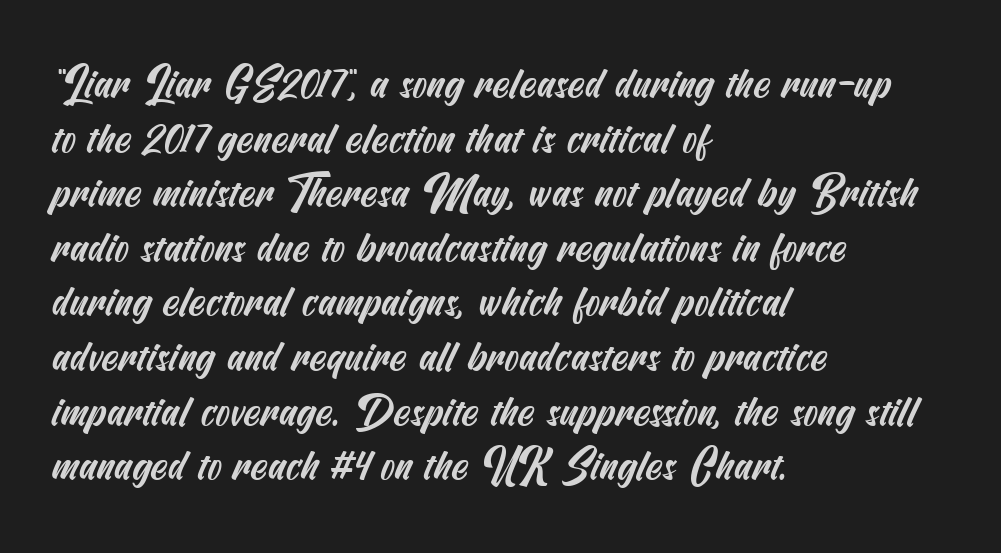
The image shows 43 px condensed sans-serif type; set left-aligned, normal line spacing (1.27x), normal letter spacing, not underlined; medium stroke contrast and a small x-height.
